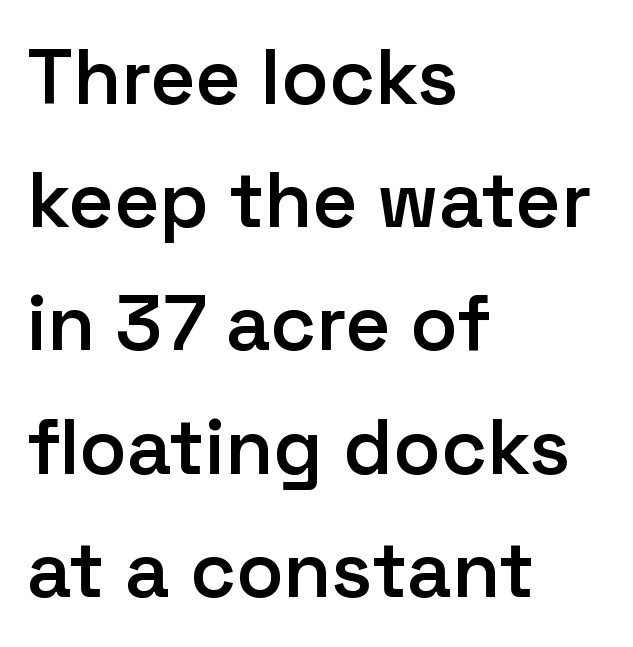
Q: Is the text bold? A: Semi-bold.
Q: Is the text italic (slanted)? A: No, it is upright.
Q: Is the typeface a serif or a sans-serif typeface? A: Sans-serif.
Q: Is the text underlined? A: No.
Q: How is the paragraph aligned? A: Left-aligned.
Q: Is the spacing between letters normal or unusually wide? A: Normal.
Q: Is the spacing between lines tight, normal or loose? A: Normal.
Q: Width (condensed, normal, or wide)? A: Normal.
Q: Stroke contrast? A: Low.
Q: x-height? A: Medium.
Q: Monospaced? A: No.
